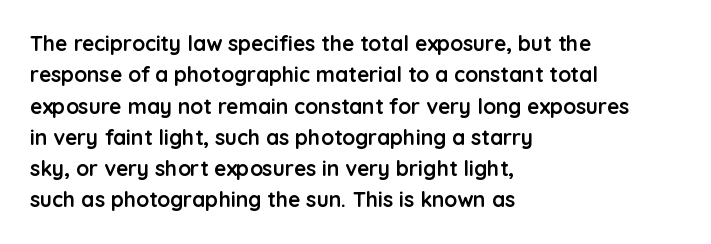
Q: Is the text bold? A: Yes.
Q: Is the text italic (slanted)? A: No, it is upright.
Q: Is the text underlined? A: No.
Q: How is the paragraph aligned? A: Left-aligned.
Q: Is the spacing between letters normal or unusually wide? A: Normal.
Q: Is the spacing between lines tight, normal or loose? A: Normal.
